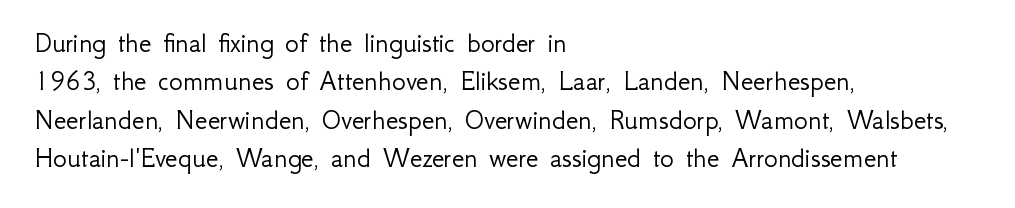
{"serif": "no", "italic": "no", "bold": "no", "weight": "light", "width": "normal", "stroke_contrast": "low", "x_height": "small", "monospaced": "no", "underline": "no", "align": "left", "line_spacing": "normal", "line_spacing_ratio": 1.32, "letter_spacing": "normal", "letter_spacing_em": 0.0, "glyph_px": 29}
